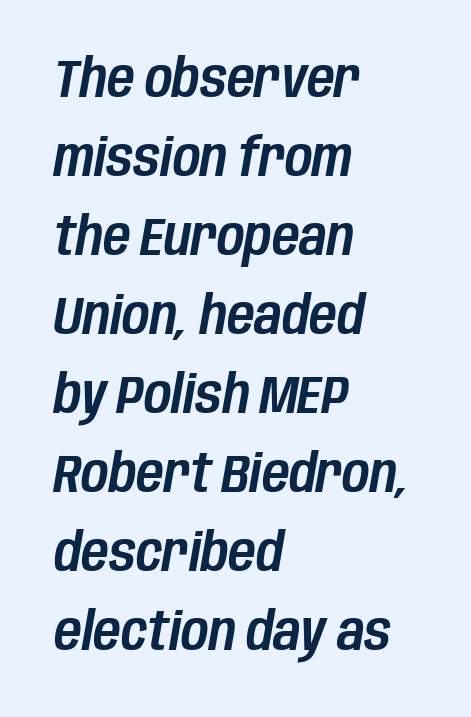
Q: Is the text italic (slanted)? A: Yes, it leans right by about 10 degrees.
Q: Is the text underlined? A: No.
Q: How is the paragraph aligned? A: Left-aligned.
Q: Is the spacing between letters normal or unusually wide? A: Normal.
Q: Is the spacing between lines tight, normal or loose? A: Normal.
Q: Width (condensed, normal, or wide)? A: Condensed.
Q: Stroke contrast? A: Low.
Q: x-height? A: Large.
Q: Monospaced? A: No.
